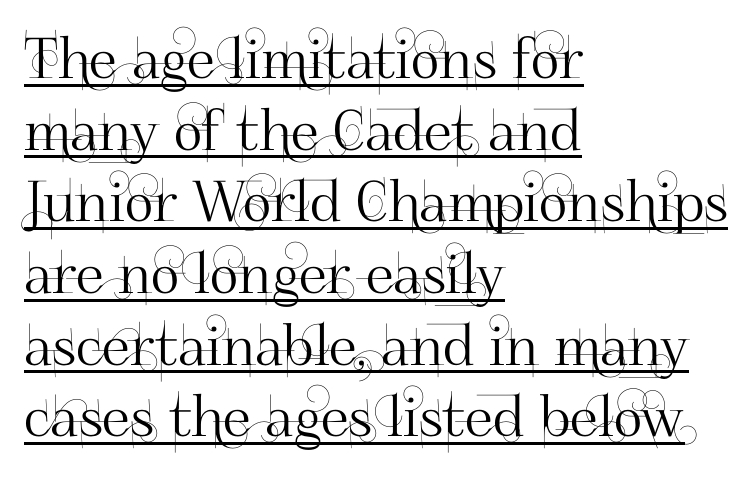
The image shows 56 px sans-serif type, upright; set left-aligned, normal line spacing (1.28x), normal letter spacing, underlined; high stroke contrast and a small x-height.
